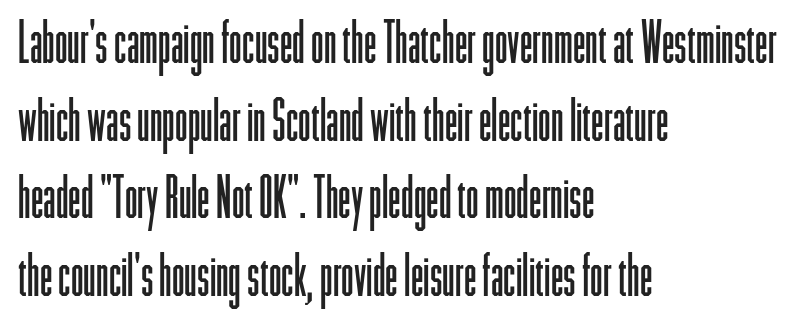
The letterforms sit at book weight or below. Style check: upright. Quick note: underline off. Each letter keeps its own natural width here, so spacing adapts to shape. These lines sit exactly where default settings would place them.
